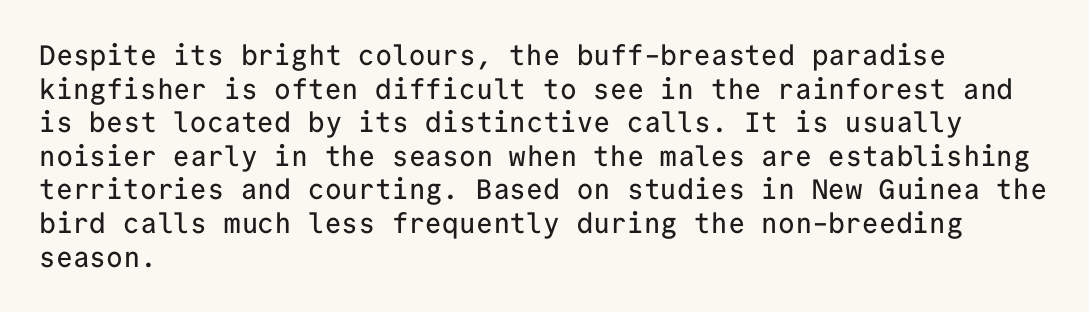
The image shows 28 px sans-serif type, upright, monospaced; set left-aligned, line spacing 1.2x, normal letter spacing, not underlined; low stroke contrast and a medium x-height.
